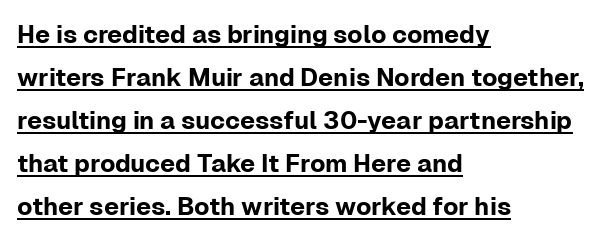
Check the space under the baseline: a stroke is drawn there. The passage shown has conventional tracking throughout. Teacher's note: observe the even left margin — that is flush-left alignment. The lettering holds an erect, upright posture throughout.
